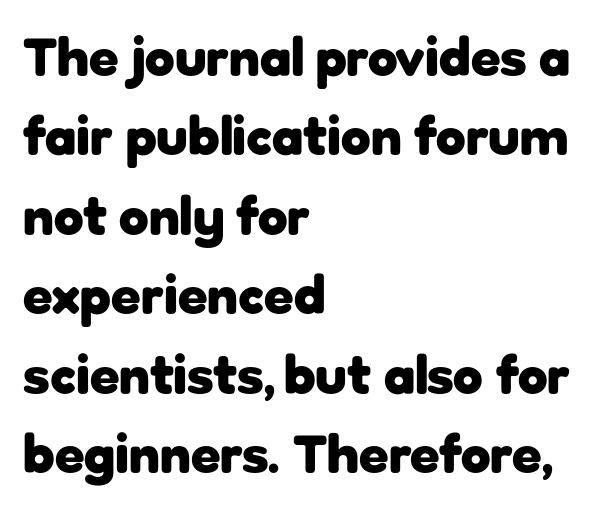
Q: Is the text bold? A: Yes.
Q: Is the text italic (slanted)? A: No, it is upright.
Q: Is the typeface a serif or a sans-serif typeface? A: Sans-serif.
Q: Is the text underlined? A: No.
Q: How is the paragraph aligned? A: Left-aligned.
Q: Is the spacing between letters normal or unusually wide? A: Normal.
Q: Is the spacing between lines tight, normal or loose? A: Normal.
Q: Width (condensed, normal, or wide)? A: Normal.
Q: Stroke contrast? A: Low.
Q: x-height? A: Medium.
Q: Monospaced? A: No.
